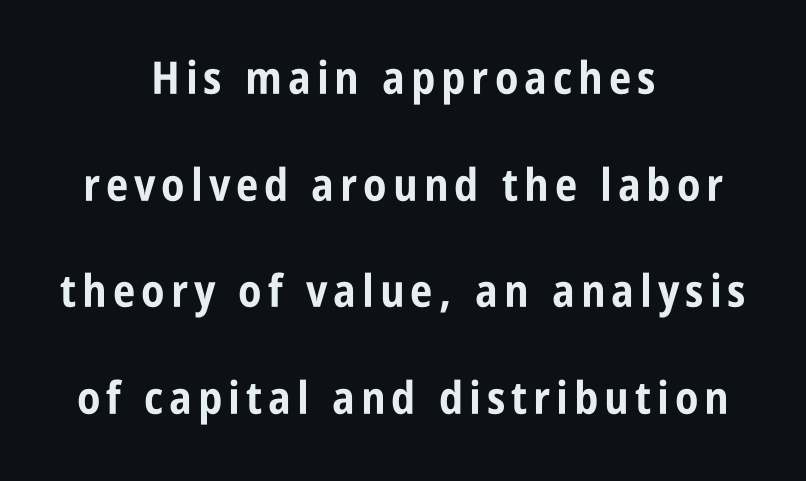
Q: Is the text bold? A: Yes.
Q: Is the text italic (slanted)? A: No, it is upright.
Q: Is the typeface a serif or a sans-serif typeface? A: Sans-serif.
Q: Is the text underlined? A: No.
Q: How is the paragraph aligned? A: Centered.
Q: Is the spacing between lines tight, normal or loose? A: Loose.
Q: Width (condensed, normal, or wide)? A: Condensed.
Q: Stroke contrast? A: Low.
Q: x-height? A: Large.
Q: Monospaced? A: No.
